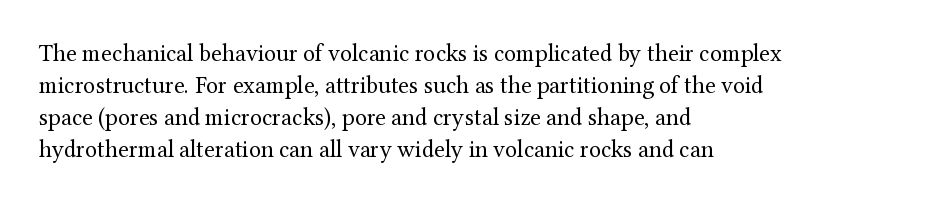
The image shows 24 px text type, upright; set left-aligned, normal line spacing (1.34x), normal letter spacing, not underlined.
